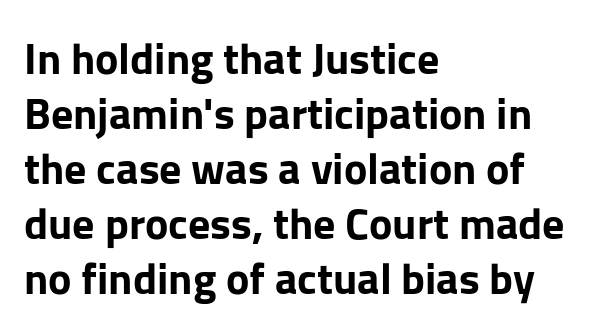
{"serif": "no", "italic": "no", "bold": "yes", "weight": "bold", "width": "normal", "stroke_contrast": "low", "x_height": "medium", "monospaced": "no", "underline": "no", "align": "left", "line_spacing": "normal", "line_spacing_ratio": 1.25, "letter_spacing": "normal", "letter_spacing_em": 0.0, "glyph_px": 44}
